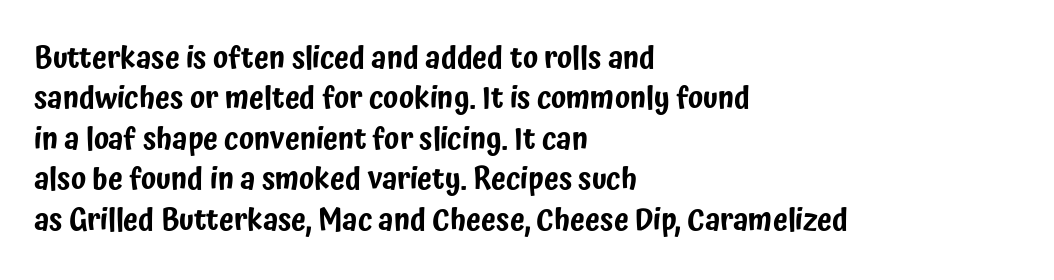
The image shows 30 px condensed sans-serif type, upright; set left-aligned, normal line spacing (1.35x), normal letter spacing, not underlined; low stroke contrast and a medium x-height.
